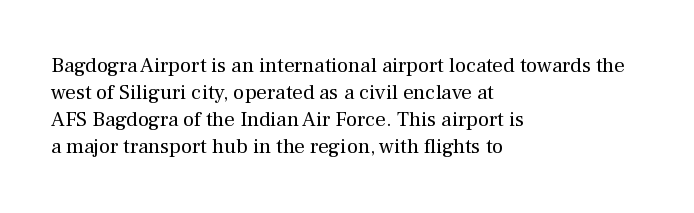
The image shows 21 px text type, upright; set left-aligned, normal line spacing (1.29x), normal letter spacing, not underlined.
